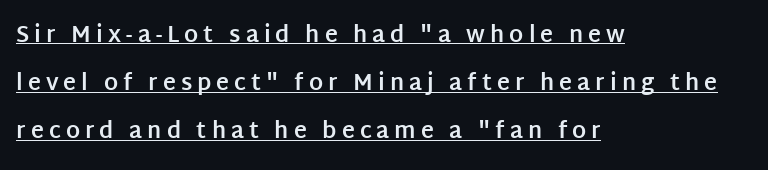
Is the letter spacing exaggerated? Yes — the characters are pushed far apart. Quick note: not italic, upright. The designer dialed line spacing up above the default. Bold? Absolutely — the strokes are thick and heavy. Every word sits above its own underline.
